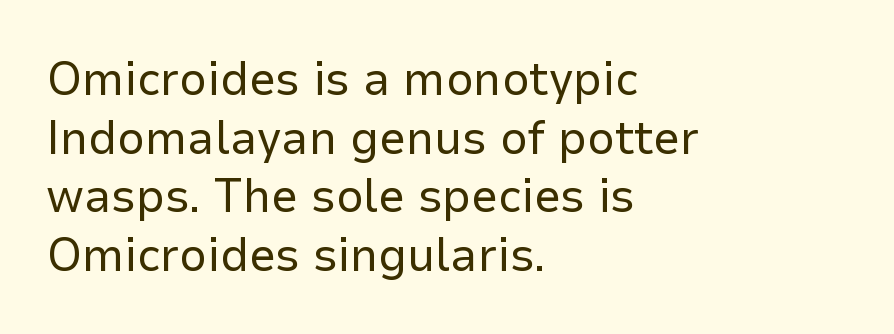
{"serif": "no", "italic": "no", "bold": "no", "weight": "regular", "width": "normal", "stroke_contrast": "low", "x_height": "medium", "monospaced": "no", "underline": "no", "align": "left", "line_spacing_ratio": 1.22, "letter_spacing": "normal", "letter_spacing_em": 0.0, "glyph_px": 48}
